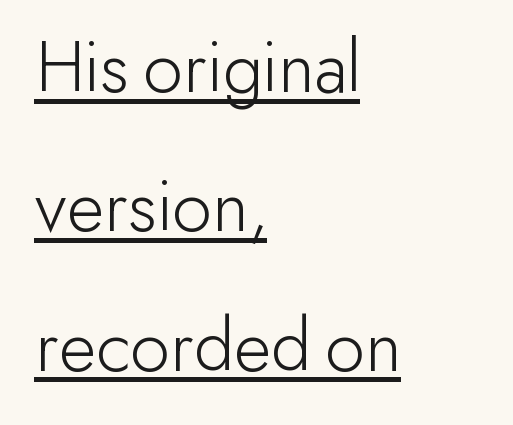
The image shows 77 px light sans-serif type, upright; set left-aligned, line spacing 1.81x, normal letter spacing, underlined; low stroke contrast and a small x-height.
